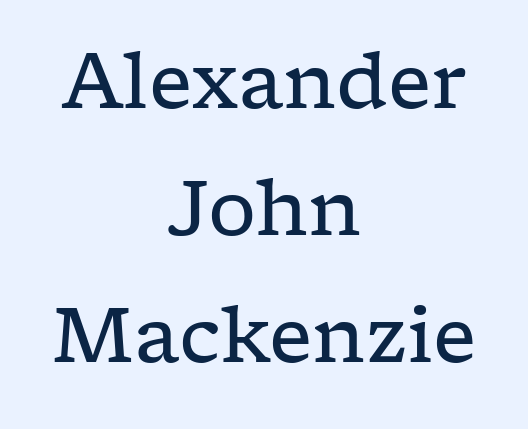
No letter is thick-stroked: the sample isn't bold. Yep, those are serifs on the letters. The axis of the letterforms is exactly vertical. Proportional: the letters do not fall into vertical columns. If you folded the block vertically in half, each line would mirror itself in length. Nothing unusual about the tracking: characters are spaced as the font intends.
